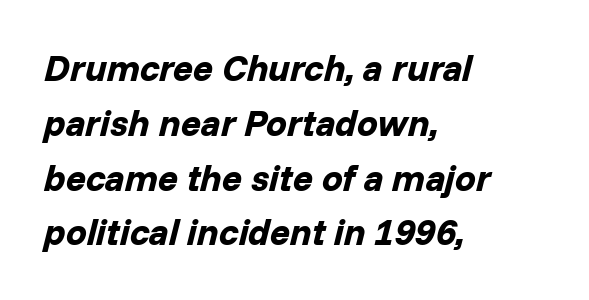
Q: Is the text bold? A: Yes.
Q: Is the text italic (slanted)? A: Yes, it leans right by about 14 degrees.
Q: Is the text underlined? A: No.
Q: How is the paragraph aligned? A: Left-aligned.
Q: Is the spacing between letters normal or unusually wide? A: Normal.
Q: Is the spacing between lines tight, normal or loose? A: Normal.
Q: Width (condensed, normal, or wide)? A: Normal.
Q: Stroke contrast? A: Low.
Q: x-height? A: Medium.
Q: Monospaced? A: No.
